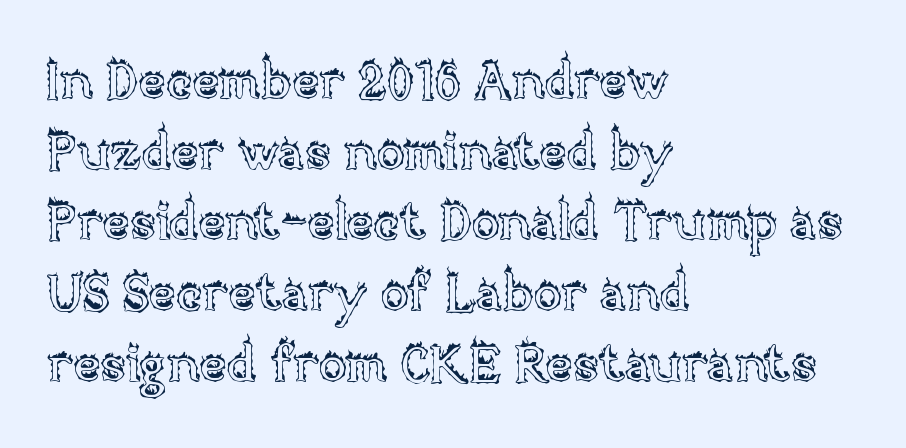
The letters sit at their default tracking, neither squeezed nor spread. These lines are set flush left with a ragged right edge. Ascenders rise straight up at ninety degrees. Regarding leading, the lines here are spaced in the standard way. Character widths vary here, with narrow letters taking less room than wide ones.
